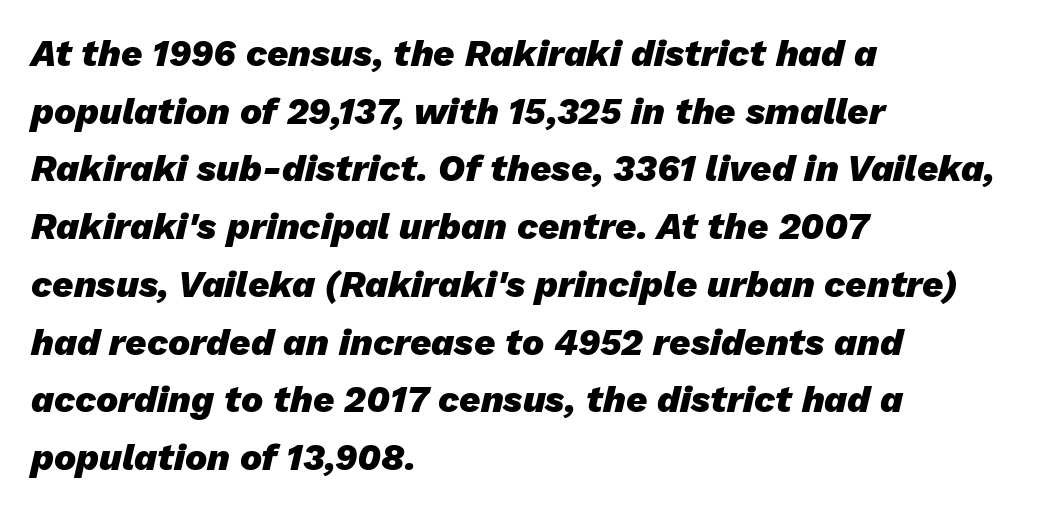
Typesetter's note: full bold, strokes at maximum text heaviness. Compared with a centered layout, this one pins lines to the left instead. The face used here is proportionally spaced, like ordinary book or web type. Glyph-to-glyph distance matches everyday printed text. One glance says typical: line gaps are just what's usual. These lines were composed using italics.
